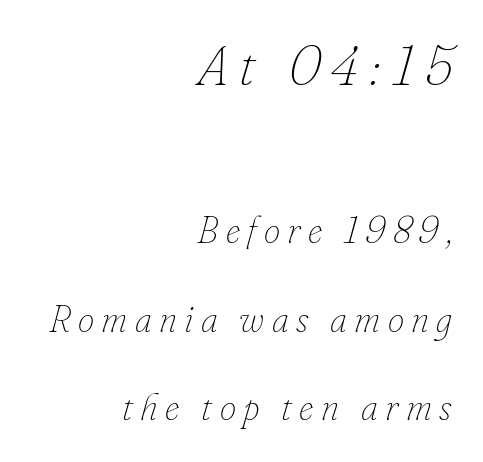
Quick note: italic. Vertically, the passage feels expansive, rows floating well apart. Note: larger setting up top, smaller setting below. Anything drawn beneath the words? Only blank space.
